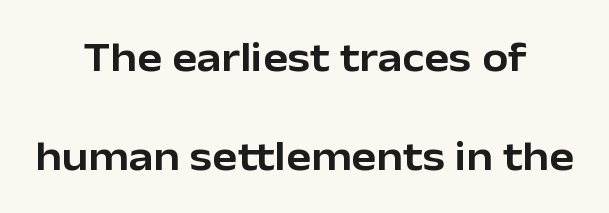
Students, note that the glyphs here touch the page at normal intervals. Looks like regular typesetting: each glyph gets only the width it needs. Underline: absent. The lines in this sample share a center point and differ in where they start and stop. This block would shrink considerably if given ordinary leading; it's expanded now.
